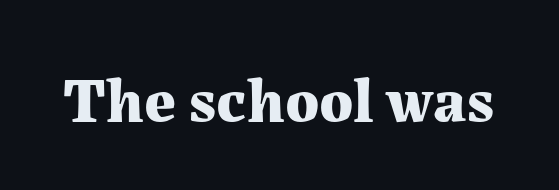
{"serif": "yes", "italic": "no", "bold": "yes", "weight": "bold", "width": "normal", "stroke_contrast": "medium", "x_height": "medium", "monospaced": "no", "underline": "no", "letter_spacing": "normal", "letter_spacing_em": 0.0, "glyph_px": 63}
